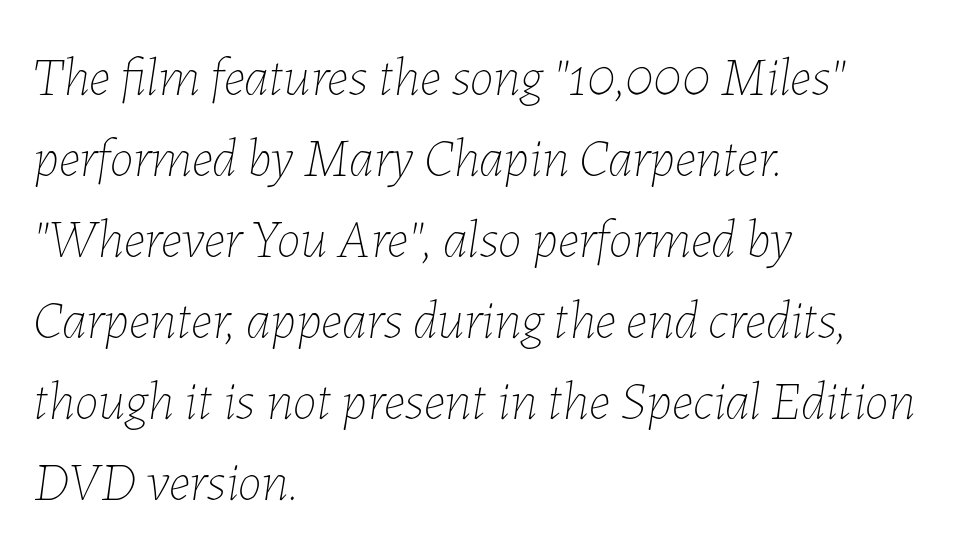
The strokes are not fattened; the text isn't bold. This sample has the flowing, uneven cadence of proportional lettering. These lines are set flush left with a ragged right edge. The leading is moderate, giving the passage an even texture. Would a proofreader flag this as italicized? Yes. A clean baseline with only descenders dipping below it.
